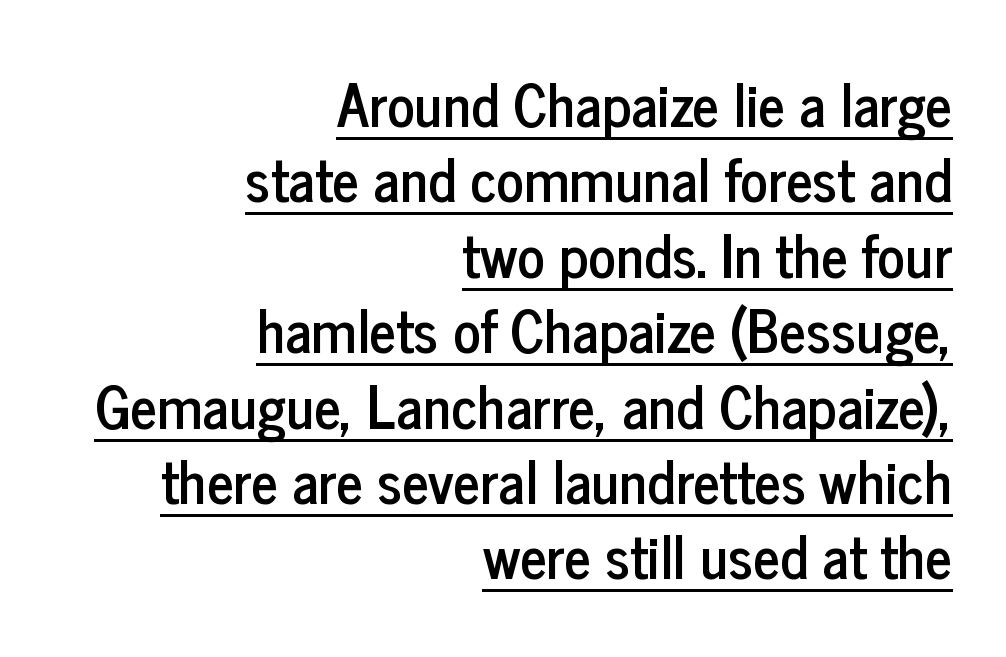
The image shows 58 px condensed sans-serif type, upright; set right-aligned, normal line spacing (1.3x), normal letter spacing, underlined; low stroke contrast and a medium x-height.
